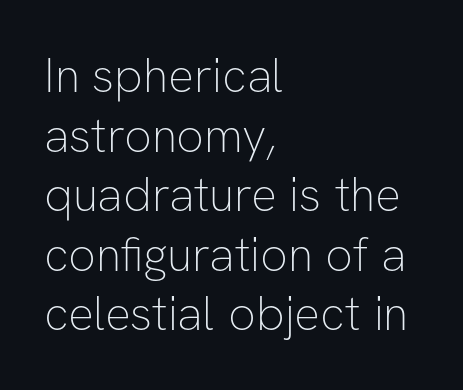
Q: Is the text bold? A: No.
Q: Is the text italic (slanted)? A: No, it is upright.
Q: Is the typeface a serif or a sans-serif typeface? A: Sans-serif.
Q: Is the text underlined? A: No.
Q: How is the paragraph aligned? A: Left-aligned.
Q: Is the spacing between letters normal or unusually wide? A: Normal.
Q: Width (condensed, normal, or wide)? A: Normal.
Q: Stroke contrast? A: Low.
Q: x-height? A: Medium.
Q: Monospaced? A: No.
